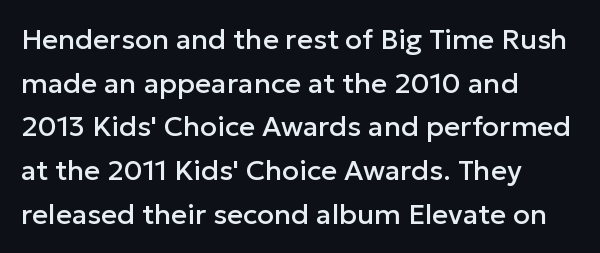
{"serif": "no", "italic": "no", "width": "normal", "stroke_contrast": "low", "x_height": "medium", "monospaced": "no", "underline": "no", "align": "left", "line_spacing": "normal", "line_spacing_ratio": 1.56, "letter_spacing": "normal", "letter_spacing_em": 0.0, "glyph_px": 28}
